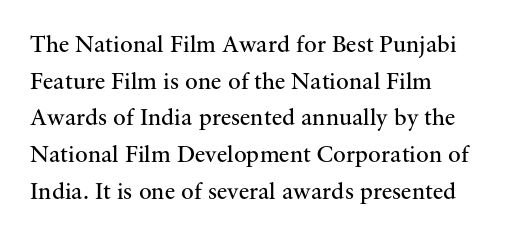
Standard letterfit; no display-style spreading of the glyphs. No chunkiness to these letters — they're not bold. This is roman type, the default non-slanted kind. Does the copy run flush right? No — it runs flush left.
